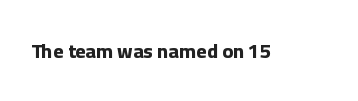
Q: Is the text bold? A: Yes.
Q: Is the text italic (slanted)? A: No, it is upright.
Q: Is the text underlined? A: No.
Q: Is the spacing between letters normal or unusually wide? A: Normal.
